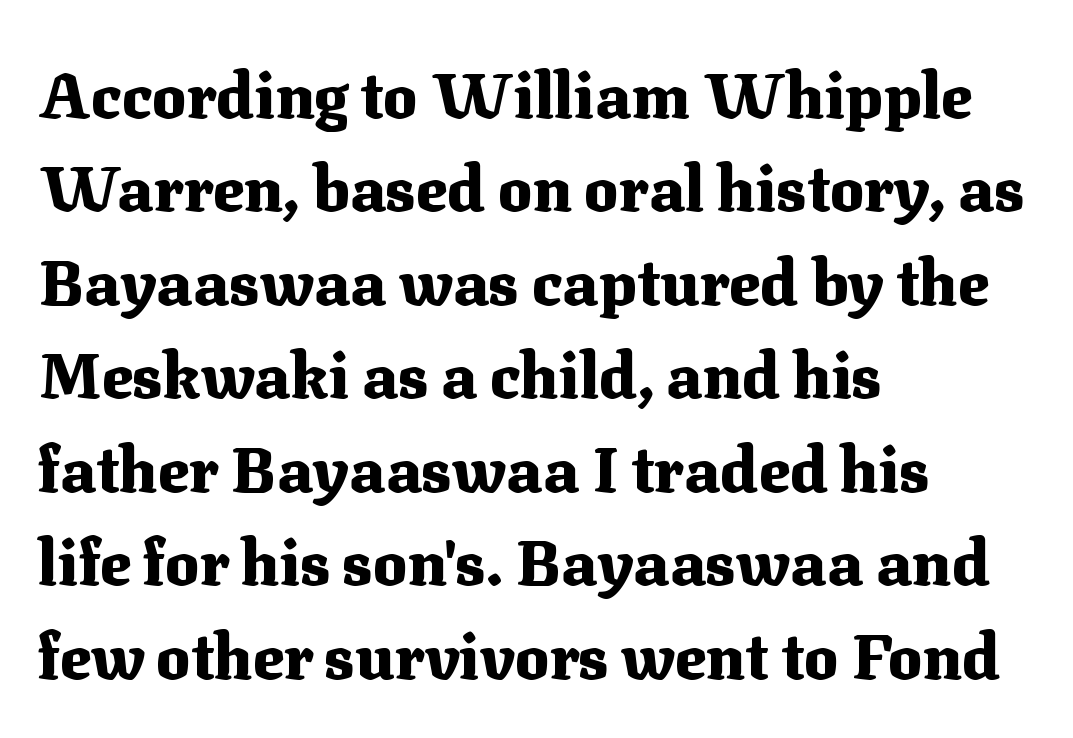
{"serif": "yes", "italic": "no", "bold": "yes", "weight": "heavy", "width": "normal", "stroke_contrast": "medium", "x_height": "medium", "monospaced": "no", "underline": "no", "align": "left", "line_spacing": "normal", "line_spacing_ratio": 1.46, "letter_spacing": "normal", "letter_spacing_em": 0.0, "glyph_px": 64}
